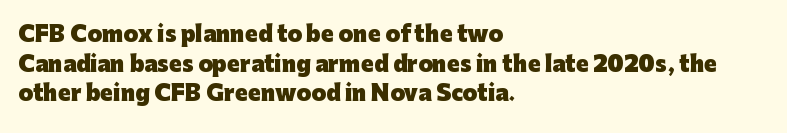
The image shows 21 px bold type, upright; set left-aligned, normal line spacing (1.41x), normal letter spacing, not underlined.
